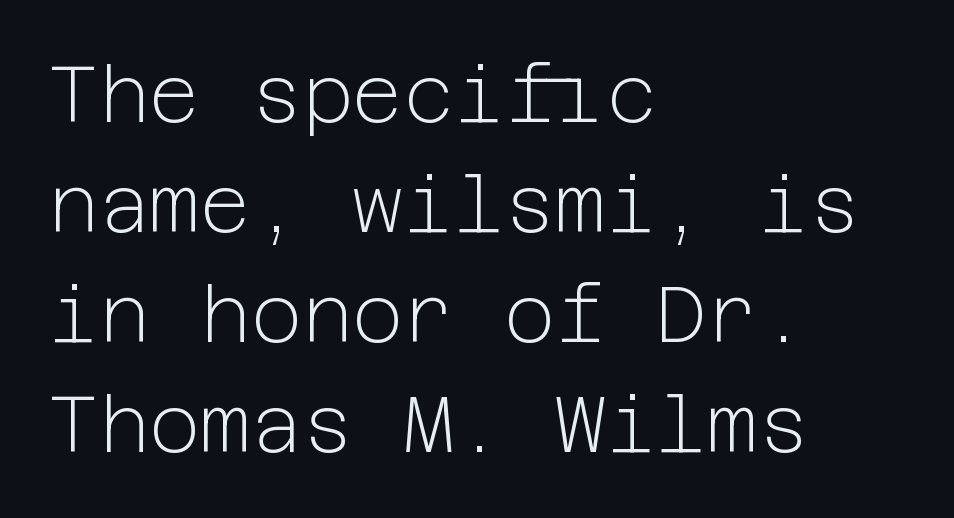
The image shows 78 px light sans-serif type, upright; set left-aligned, normal line spacing (1.41x), normal letter spacing, not underlined; low stroke contrast and a medium x-height.
